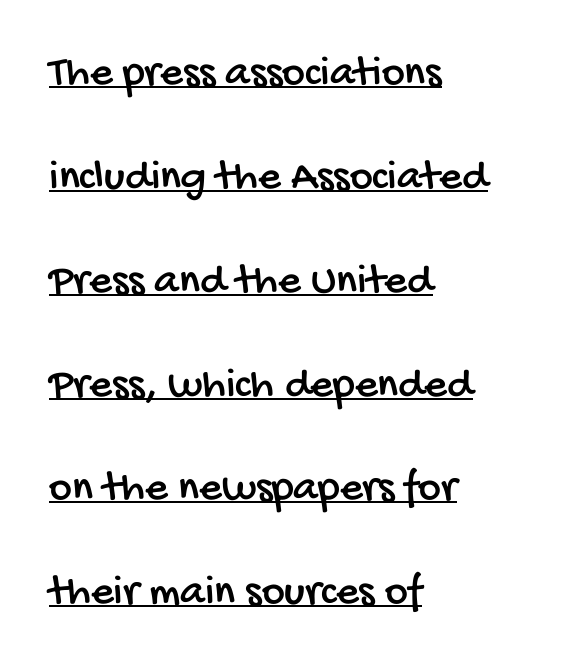
A typesetter would call this leading open, well beyond the default. Underlined type. The rendering keeps characters at their native spacing. The designer went with a sans here, leaving each stem footless. Proportional: the letters do not fall into vertical columns. These lines are set flush left with a ragged right edge.
